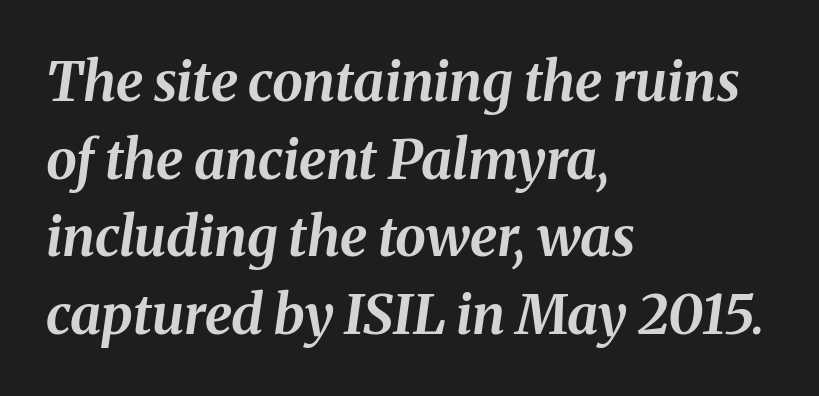
Q: Is the text bold? A: Yes.
Q: Is the text italic (slanted)? A: Yes, it leans right by about 8 degrees.
Q: Is the text underlined? A: No.
Q: How is the paragraph aligned? A: Left-aligned.
Q: Is the spacing between letters normal or unusually wide? A: Normal.
Q: Is the spacing between lines tight, normal or loose? A: Normal.
Q: Width (condensed, normal, or wide)? A: Normal.
Q: Stroke contrast? A: Medium.
Q: x-height? A: Medium.
Q: Monospaced? A: No.
